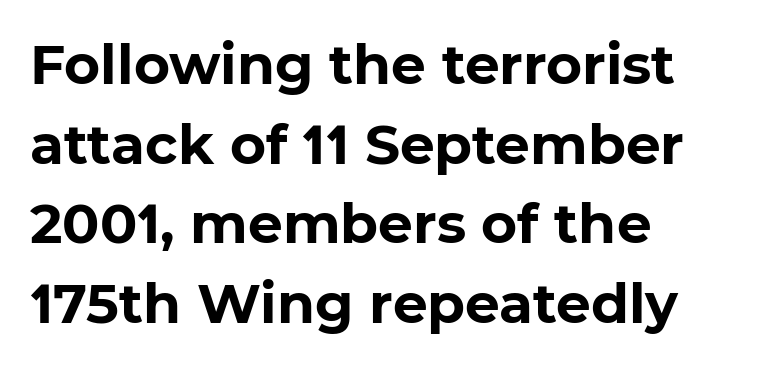
The vertical gap from one line to the next is medium. The passage shown has conventional tracking throughout. Nothing sits at the stroke ends, so this counts as sans-serif. The face used here is proportionally spaced, like ordinary book or web type. These words are printed bold, with thick strokes throughout.
